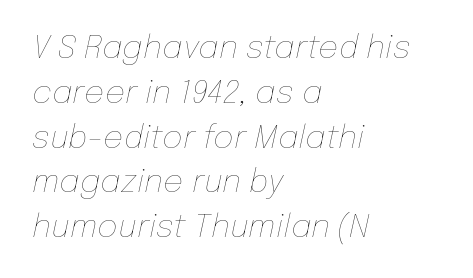
A typesetter would call this leading conventional body-copy spacing. A typesetter would call this proportional, since set widths differ per character. Quick note: underline off. Compared with a centered layout, this one pins lines to the left instead.
